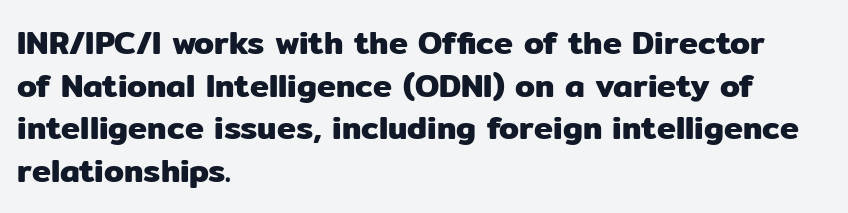
{"serif": "no", "italic": "no", "width": "normal", "stroke_contrast": "low", "x_height": "medium", "monospaced": "no", "underline": "no", "align": "left", "line_spacing": "normal", "line_spacing_ratio": 1.33, "letter_spacing": "normal", "letter_spacing_em": 0.0, "glyph_px": 32}
